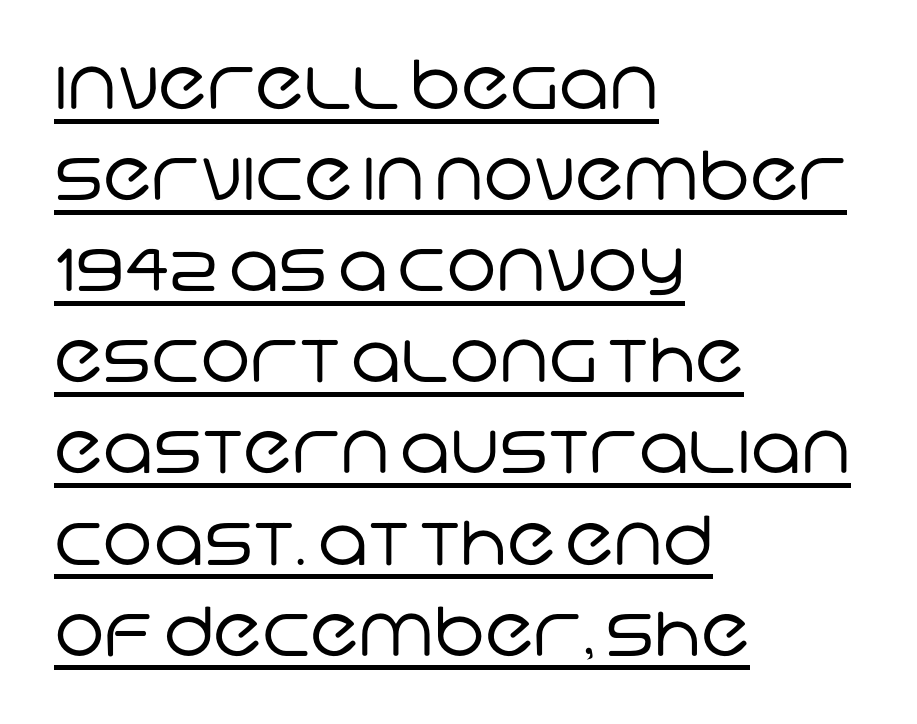
Q: Is the text bold? A: No.
Q: Is the typeface a serif or a sans-serif typeface? A: Sans-serif.
Q: Is the text underlined? A: Yes.
Q: How is the paragraph aligned? A: Left-aligned.
Q: Is the spacing between letters normal or unusually wide? A: Normal.
Q: Is the spacing between lines tight, normal or loose? A: Normal.
Q: Width (condensed, normal, or wide)? A: Normal.
Q: Stroke contrast? A: Low.
Q: x-height? A: Large.
Q: Monospaced? A: No.
